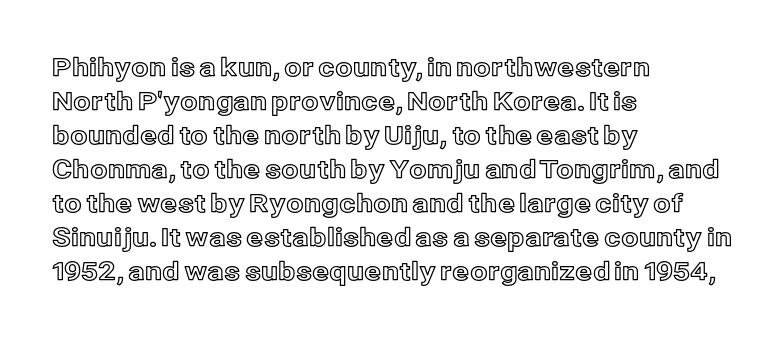
Q: Is the text italic (slanted)? A: No, it is upright.
Q: Is the text underlined? A: No.
Q: How is the paragraph aligned? A: Left-aligned.
Q: Is the spacing between letters normal or unusually wide? A: Normal.
Q: Is the spacing between lines tight, normal or loose? A: Normal.
